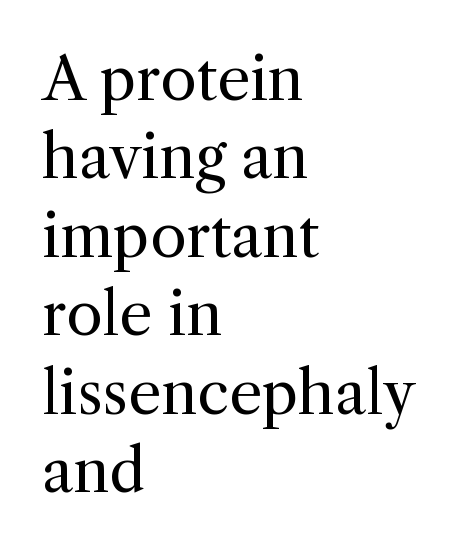
{"serif": "yes", "italic": "no", "bold": "no", "weight": "regular", "width": "normal", "x_height": "medium", "monospaced": "no", "underline": "no", "align": "left", "line_spacing": "normal", "line_spacing_ratio": 1.33, "letter_spacing": "normal", "letter_spacing_em": 0.0, "glyph_px": 59}
